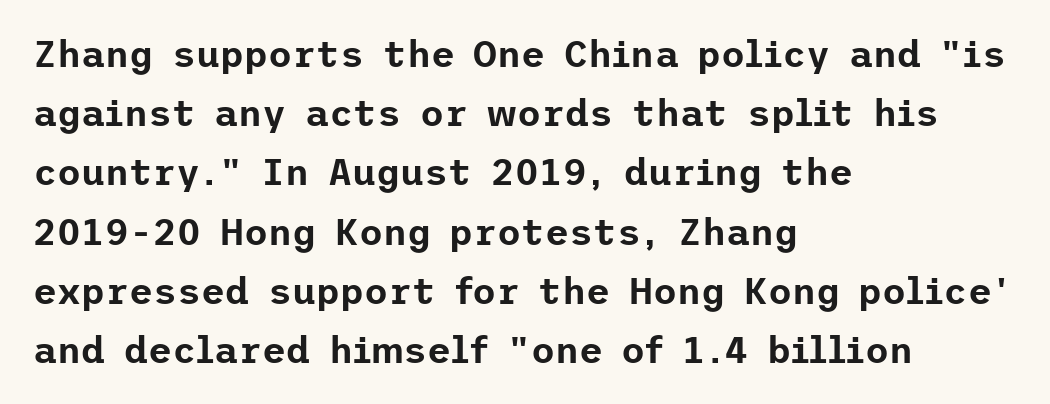
Q: Is the text italic (slanted)? A: No, it is upright.
Q: Is the typeface a serif or a sans-serif typeface? A: Sans-serif.
Q: Is the text underlined? A: No.
Q: How is the paragraph aligned? A: Left-aligned.
Q: Is the spacing between letters normal or unusually wide? A: Normal.
Q: Is the spacing between lines tight, normal or loose? A: Normal.
Q: Width (condensed, normal, or wide)? A: Normal.
Q: Stroke contrast? A: Low.
Q: x-height? A: Medium.
